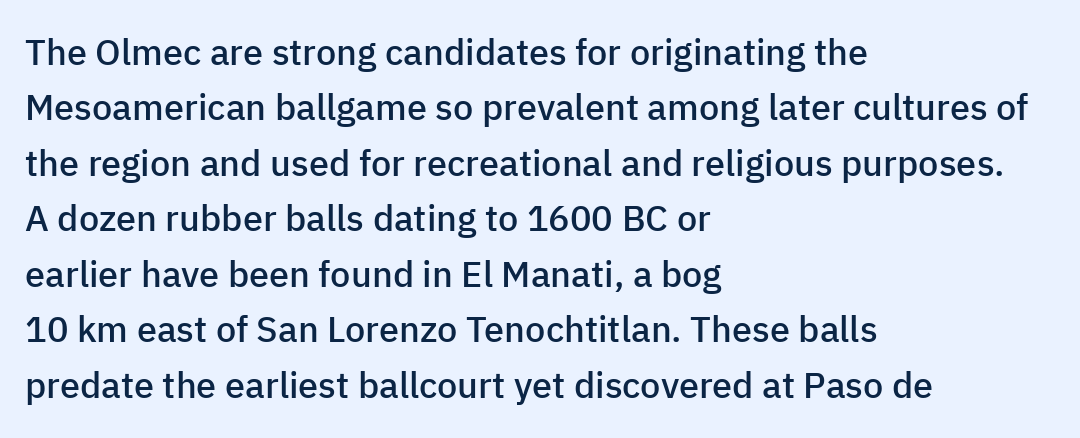
{"serif": "no", "italic": "no", "bold": "semi", "weight": "semibold", "width": "normal", "stroke_contrast": "low", "x_height": "medium", "monospaced": "no", "underline": "no", "align": "left", "line_spacing": "normal", "line_spacing_ratio": 1.54, "letter_spacing": "normal", "letter_spacing_em": 0.0, "glyph_px": 36}
